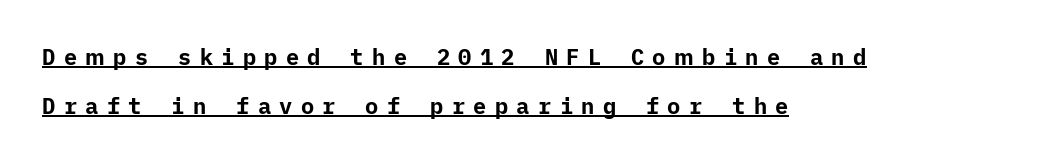
Q: Is the text bold? A: Yes.
Q: Is the text italic (slanted)? A: No, it is upright.
Q: Is the text underlined? A: Yes.
Q: How is the paragraph aligned? A: Left-aligned.
Q: Is the spacing between letters normal or unusually wide? A: Unusually wide.
Q: Is the spacing between lines tight, normal or loose? A: Loose.
